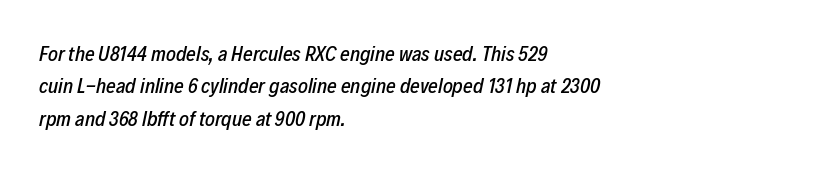
{"italic": "yes", "lean": "right", "slant_degrees": 12, "underline": "no", "align": "left", "line_spacing": "normal", "line_spacing_ratio": 1.54, "letter_spacing": "normal", "letter_spacing_em": 0.0, "glyph_px": 21}
